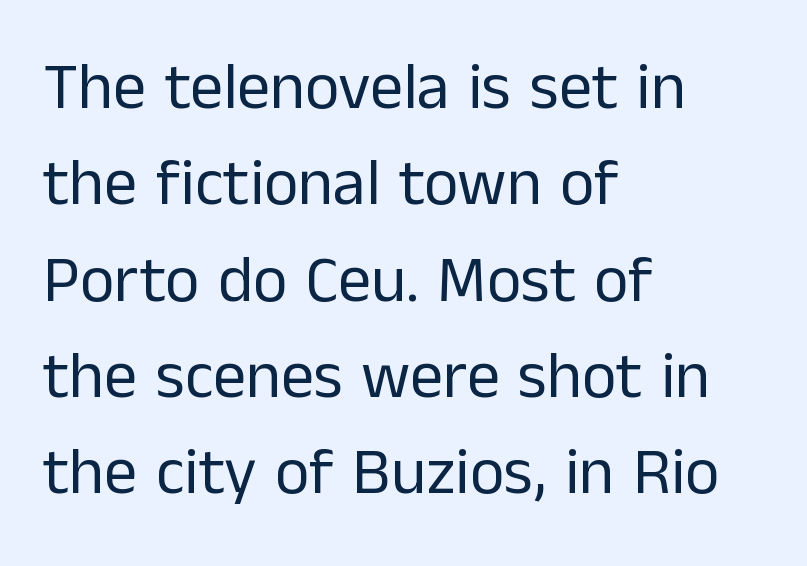
{"serif": "no", "italic": "no", "bold": "no", "weight": "regular", "width": "normal", "stroke_contrast": "low", "x_height": "medium", "monospaced": "no", "underline": "no", "align": "left", "line_spacing": "normal", "line_spacing_ratio": 1.46, "letter_spacing": "normal", "letter_spacing_em": 0.0, "glyph_px": 66}
